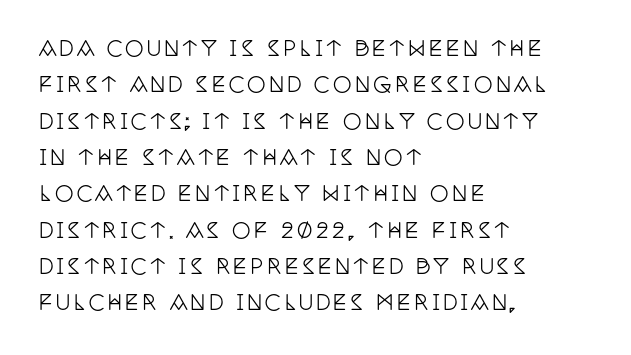
{"italic": "no", "underline": "no", "align": "left", "line_spacing_ratio": 1.73, "glyph_px": 21}
